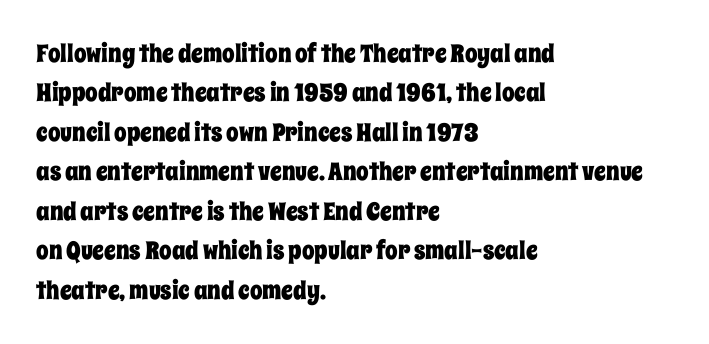
The setting favours the left margin, as ordinary paragraphs usually do. Is there any slant? The stems are plumb. A bare baseline throughout the passage. The letterforms sit shoulder to shoulder at normal distance. These lines sit exactly where default settings would place them.
